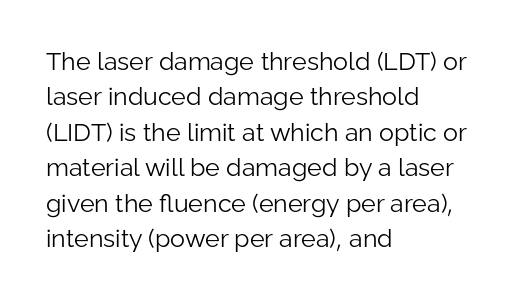
Q: Is the text bold? A: No.
Q: Is the text italic (slanted)? A: No, it is upright.
Q: Is the text underlined? A: No.
Q: How is the paragraph aligned? A: Left-aligned.
Q: Is the spacing between letters normal or unusually wide? A: Normal.
Q: Is the spacing between lines tight, normal or loose? A: Normal.
